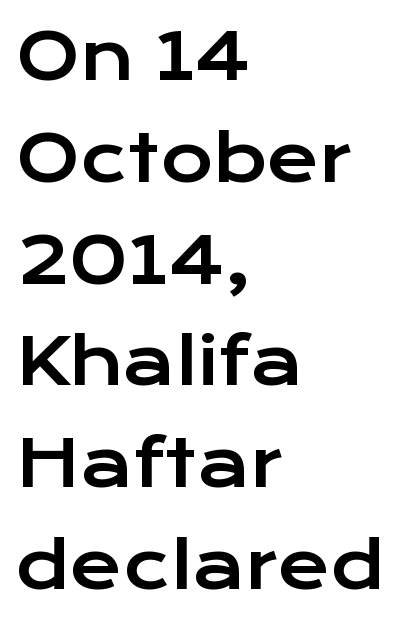
Q: Is the text italic (slanted)? A: No, it is upright.
Q: Is the typeface a serif or a sans-serif typeface? A: Sans-serif.
Q: Is the text underlined? A: No.
Q: How is the paragraph aligned? A: Left-aligned.
Q: Is the spacing between letters normal or unusually wide? A: Normal.
Q: Is the spacing between lines tight, normal or loose? A: Normal.
Q: Width (condensed, normal, or wide)? A: Wide.
Q: Stroke contrast? A: Low.
Q: x-height? A: Medium.
Q: Monospaced? A: No.
